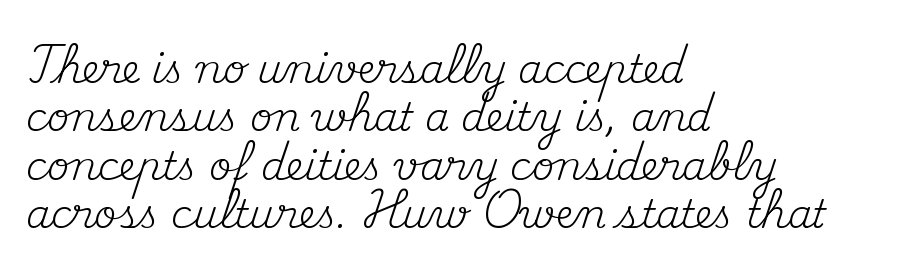
{"serif": "yes", "bold": "no", "weight": "regular", "width": "normal", "stroke_contrast": "medium", "x_height": "small", "monospaced": "no", "underline": "no", "align": "left", "line_spacing_ratio": 1.24, "letter_spacing": "normal", "letter_spacing_em": 0.0, "glyph_px": 39}
